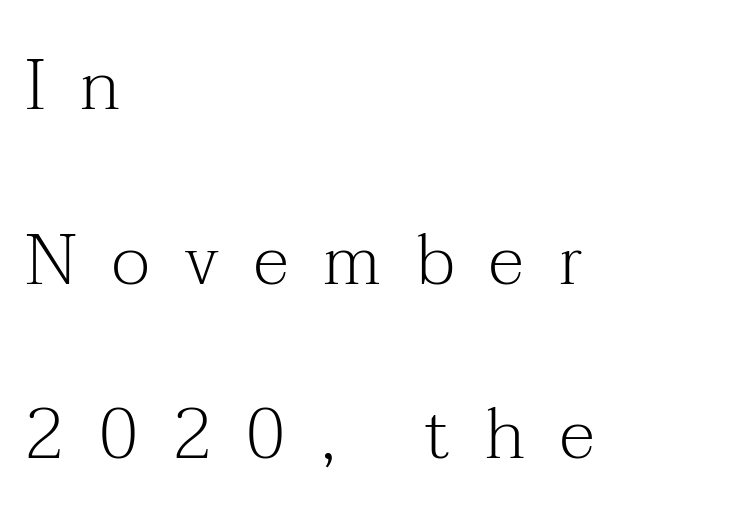
The image shows 71 px light serif type, upright; set left-aligned, loose line spacing (2.46x), unusually wide letter spacing (+0.49 em), not underlined; medium stroke contrast and a medium x-height.
